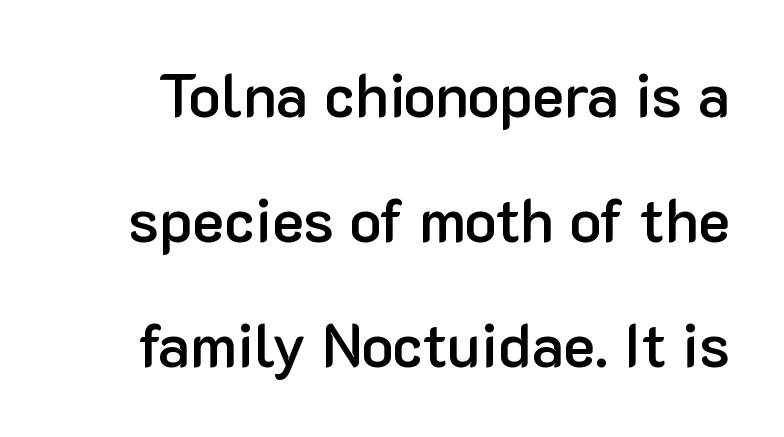
The image shows 60 px semibold sans-serif type, upright; set loose line spacing (2.08x), normal letter spacing, not underlined; low stroke contrast and a medium x-height.
